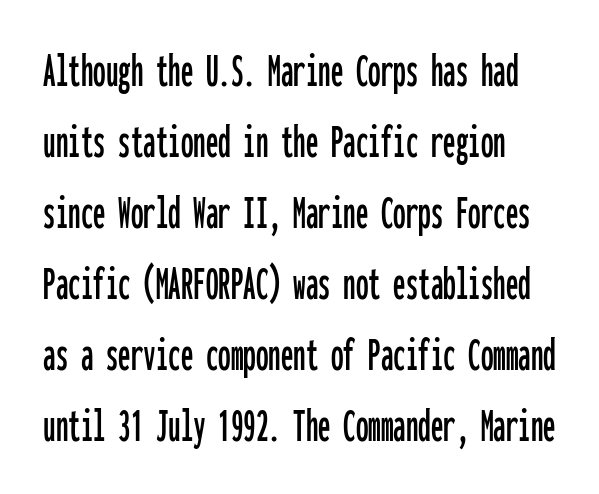
Anything drawn beneath the words? Only blank space. The letters march in equal steps, a hallmark of fixed-pitch type. How are the letters spaced? Ordinarily, with no added tracking. Successive baselines arrive at the customary interval. Upright lettering throughout. Typographically, this falls in the sans-serif category.
